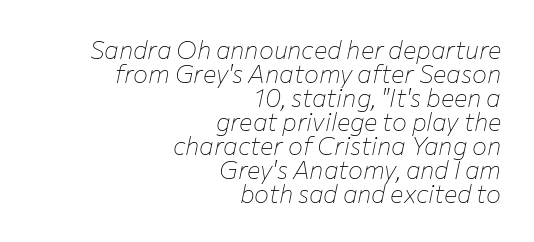
The area under the type is left untouched. It's the slanting kind of type. Closely set lines give the paragraph a compact silhouette. The passage shown has conventional tracking throughout.
